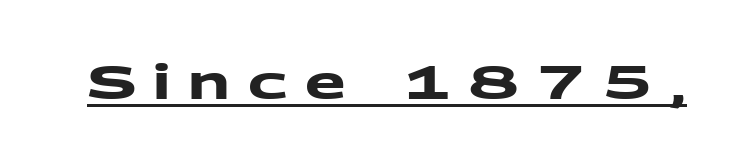
The image shows 47 px heavy, wide sans-serif type; set unusually wide letter spacing (+0.38 em), underlined; medium stroke contrast and a medium x-height.
